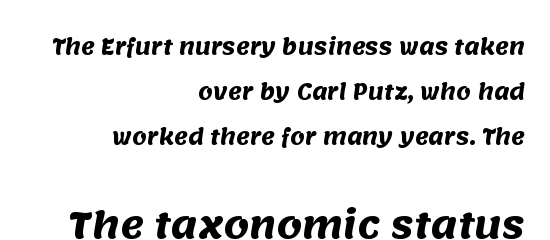
Q: Is the text bold? A: Yes.
Q: Is the typeface a serif or a sans-serif typeface? A: Sans-serif.
Q: Is the text underlined? A: No.
Q: How is the paragraph aligned? A: Right-aligned.
Q: Is the spacing between letters normal or unusually wide? A: Normal.
Q: Is the spacing between lines tight, normal or loose? A: Loose.
Q: Which block of text is set in a larger size, the first (top) or the second (bottom)? A: The second (bottom) one.
Q: Width (condensed, normal, or wide)? A: Normal.
Q: Stroke contrast? A: Medium.
Q: x-height? A: Large.
Q: Monospaced? A: No.
